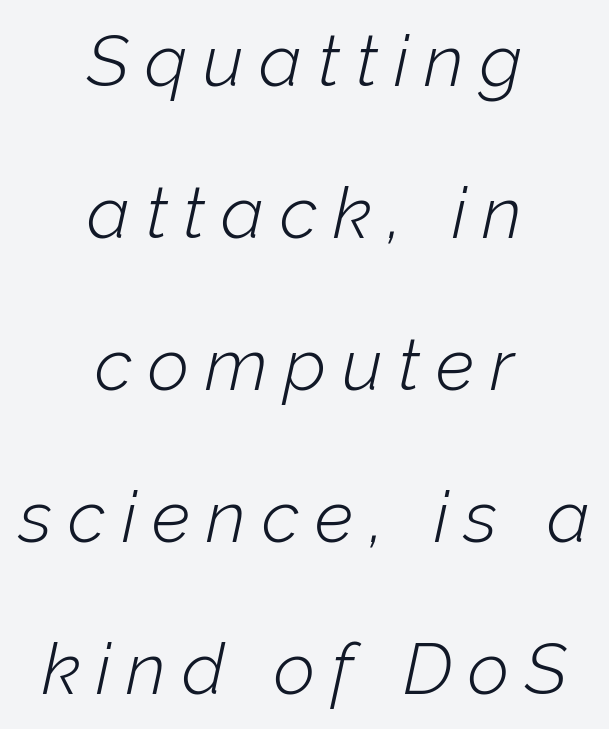
The image shows 72 px light type, italic (leaning right); set centered, loose line spacing (2.11x), unusually wide letter spacing (+0.22 em), not underlined; low stroke contrast and a medium x-height.
